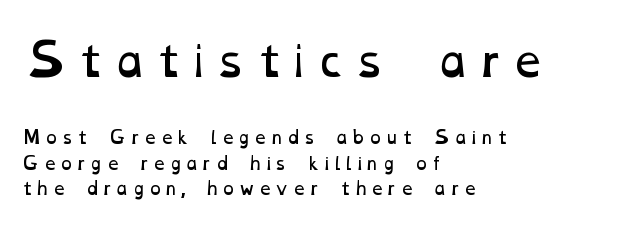
The image shows 43 px regular-weight, wide type; set left-aligned, normal line spacing (1.52x), not underlined; the first (top) block is 2.53x larger; low stroke contrast and a medium x-height.
